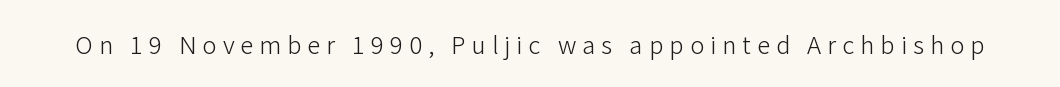
Q: Is the text bold? A: No.
Q: Is the text italic (slanted)? A: No, it is upright.
Q: Is the text underlined? A: No.
Q: Is the spacing between letters normal or unusually wide? A: Unusually wide.
